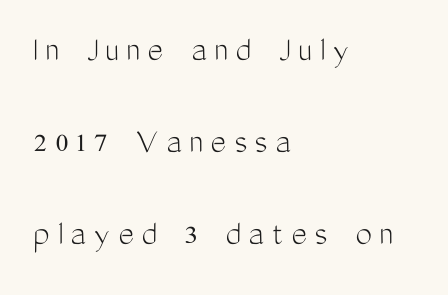
No heavy texture on the line: the type isn't bold. Quick note: not italic, upright. Alignment: flush left. Compared with typical paragraphs, the rows here are farther apart.
